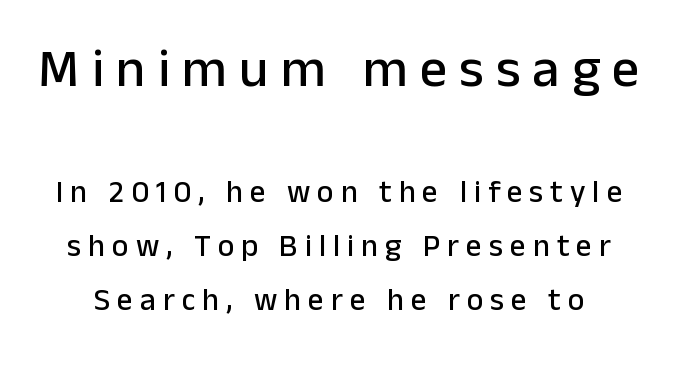
The passage shown is typed in a proportional face where columns would drift. Regarding serifs, this sample does without them. This rendering widens character spacing well past its baseline value. The space beneath each line is pristine and unruled. No italicization has been applied; the sample stays upright.
